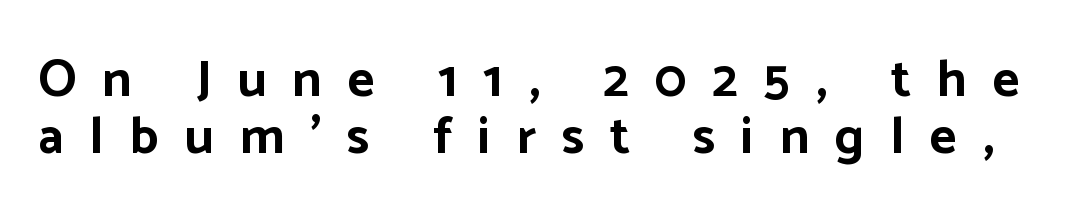
{"serif": "no", "italic": "no", "bold": "yes", "weight": "bold", "width": "normal", "stroke_contrast": "low", "x_height": "medium", "monospaced": "no", "underline": "no", "line_spacing": "tight", "line_spacing_ratio": 1.09, "letter_spacing": "wide", "letter_spacing_em": 0.5, "glyph_px": 52}
